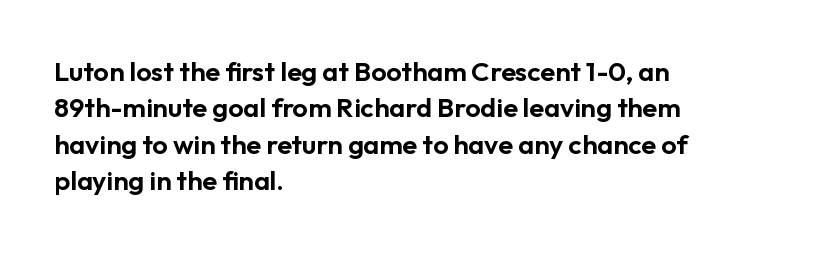
{"italic": "no", "underline": "no", "align": "left", "line_spacing": "normal", "line_spacing_ratio": 1.35, "letter_spacing": "normal", "letter_spacing_em": 0.0, "glyph_px": 27}
